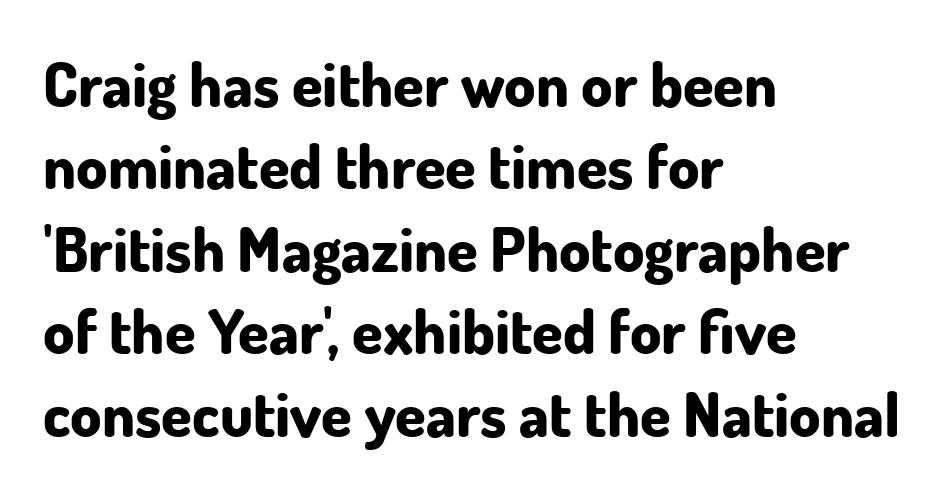
Q: Is the text bold? A: Yes.
Q: Is the text italic (slanted)? A: No, it is upright.
Q: Is the typeface a serif or a sans-serif typeface? A: Sans-serif.
Q: Is the text underlined? A: No.
Q: How is the paragraph aligned? A: Left-aligned.
Q: Is the spacing between letters normal or unusually wide? A: Normal.
Q: Is the spacing between lines tight, normal or loose? A: Normal.
Q: Width (condensed, normal, or wide)? A: Normal.
Q: Stroke contrast? A: Low.
Q: x-height? A: Small.
Q: Monospaced? A: No.
